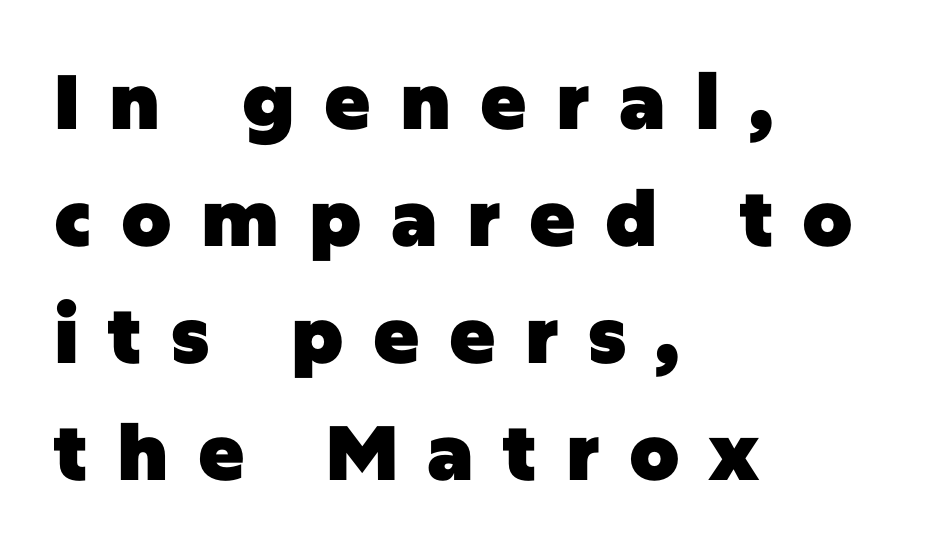
Q: Is the text bold? A: Yes.
Q: Is the text italic (slanted)? A: No, it is upright.
Q: Is the typeface a serif or a sans-serif typeface? A: Sans-serif.
Q: Is the text underlined? A: No.
Q: How is the paragraph aligned? A: Left-aligned.
Q: Is the spacing between letters normal or unusually wide? A: Unusually wide.
Q: Is the spacing between lines tight, normal or loose? A: Normal.
Q: Width (condensed, normal, or wide)? A: Normal.
Q: Stroke contrast? A: Low.
Q: x-height? A: Large.
Q: Monospaced? A: No.
